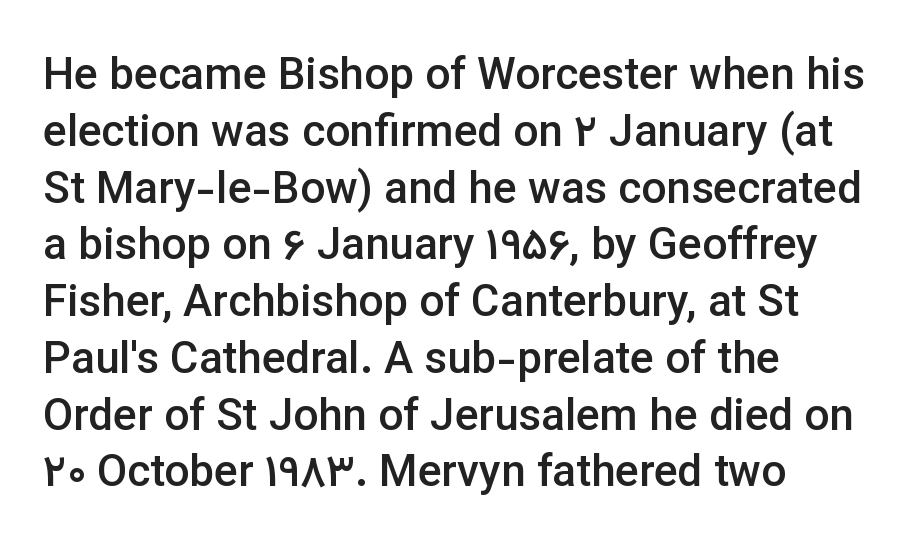
{"serif": "no", "italic": "no", "bold": "semi", "weight": "semibold", "width": "normal", "stroke_contrast": "low", "x_height": "medium", "monospaced": "no", "underline": "no", "align": "left", "line_spacing": "normal", "line_spacing_ratio": 1.29, "letter_spacing": "normal", "letter_spacing_em": 0.0, "glyph_px": 44}
